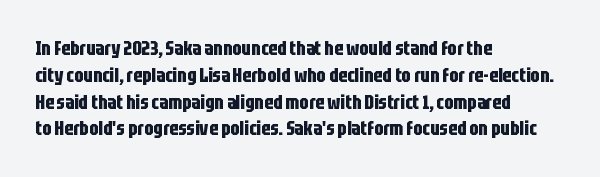
The image shows 20 px bold type, upright; set left-aligned, normal line spacing (1.34x), normal letter spacing, not underlined.
